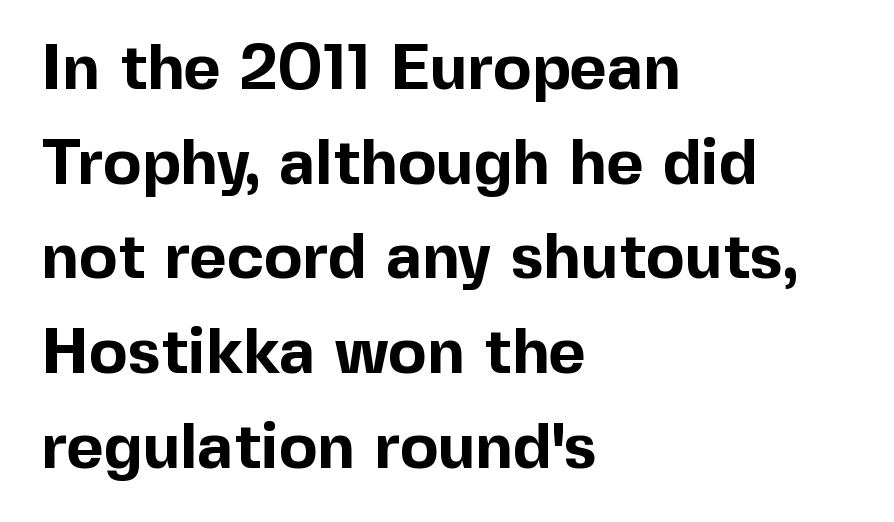
This is heavy type, rendered in bold. You can tell it's not italic because the verticals are truly vertical. The block of text has a typical density, with ordinary space between rows. Grotesque or geometric, the face here clearly has no serifs. The foot of each line stays bare and open.
